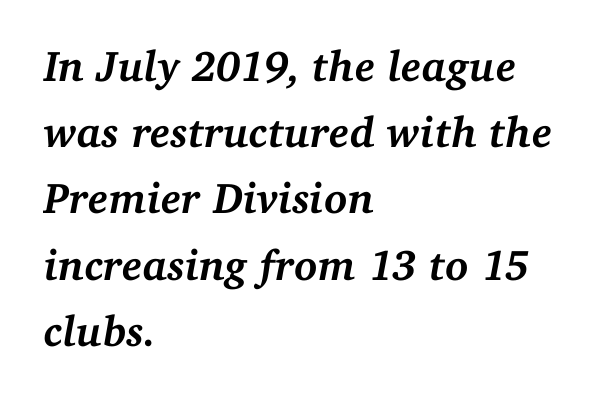
The image shows 43 px semibold serif type, italic (leaning right); set left-aligned, normal line spacing (1.54x), normal letter spacing, not underlined; medium stroke contrast and a medium x-height.
